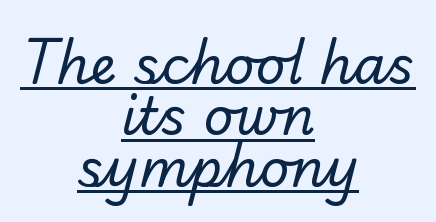
Q: Is the text bold? A: No.
Q: Is the typeface a serif or a sans-serif typeface? A: Sans-serif.
Q: Is the text underlined? A: Yes.
Q: How is the paragraph aligned? A: Centered.
Q: Is the spacing between letters normal or unusually wide? A: Normal.
Q: Is the spacing between lines tight, normal or loose? A: Tight.
Q: Width (condensed, normal, or wide)? A: Normal.
Q: Stroke contrast? A: Low.
Q: x-height? A: Small.
Q: Monospaced? A: No.
